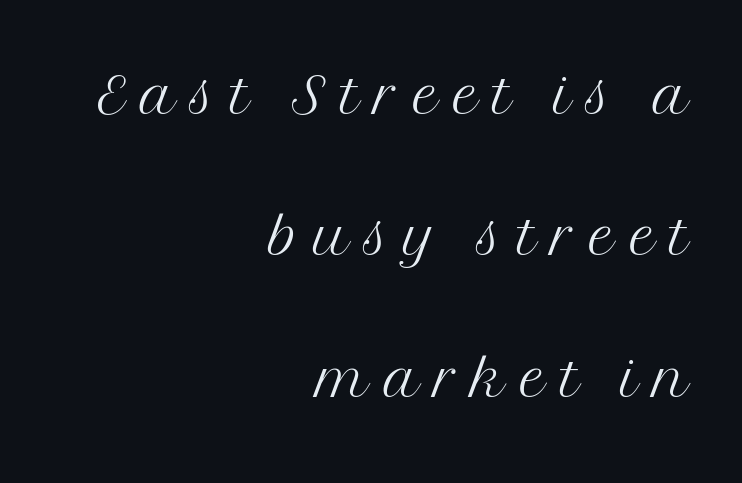
All the whitespace from short lines collects on the left. The words here are not underlined. Type style note: has serifs. Each stroke keeps to a modest, everyday thickness or less.
